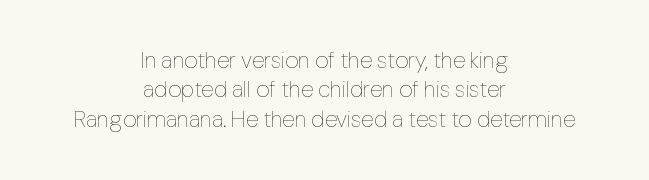
{"italic": "no", "bold": "no", "underline": "no", "align": "center", "line_spacing": "normal", "line_spacing_ratio": 1.28, "letter_spacing": "normal", "letter_spacing_em": 0.0, "glyph_px": 23}
